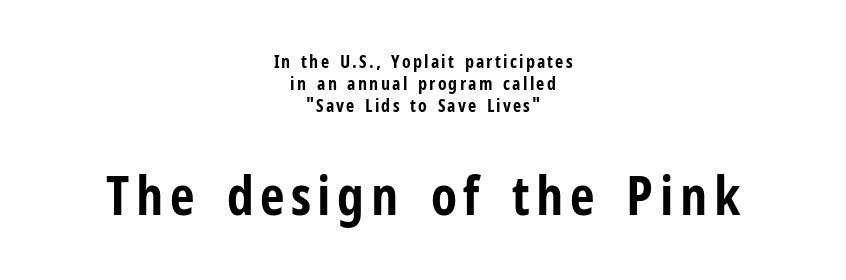
The image shows 54 px bold, condensed sans-serif type, upright; set centered, line spacing 1.22x, not underlined; the second (bottom) block is 3.0x larger; low stroke contrast and a medium x-height.
